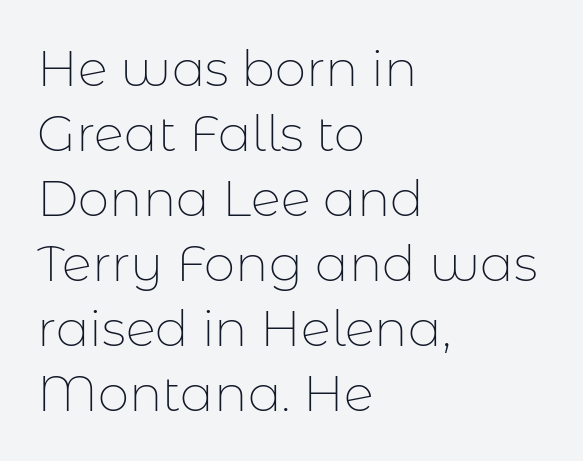
Q: Is the text bold? A: No.
Q: Is the text italic (slanted)? A: No, it is upright.
Q: Is the typeface a serif or a sans-serif typeface? A: Sans-serif.
Q: Is the text underlined? A: No.
Q: How is the paragraph aligned? A: Left-aligned.
Q: Is the spacing between letters normal or unusually wide? A: Normal.
Q: Is the spacing between lines tight, normal or loose? A: Normal.
Q: Width (condensed, normal, or wide)? A: Normal.
Q: Stroke contrast? A: Low.
Q: x-height? A: Medium.
Q: Monospaced? A: No.
